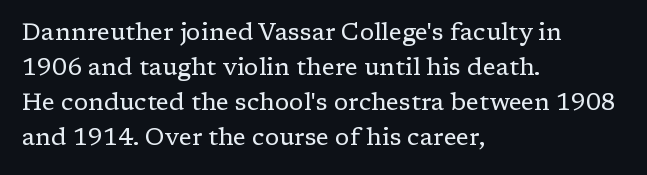
{"italic": "no", "bold": "no", "underline": "no", "align": "left", "line_spacing": "normal", "line_spacing_ratio": 1.46, "letter_spacing": "normal", "letter_spacing_em": 0.0, "glyph_px": 24}
